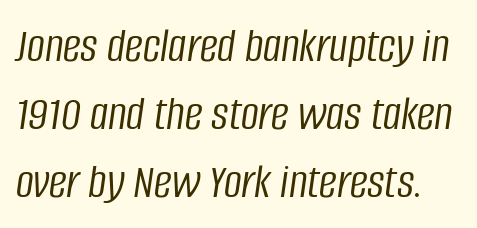
Q: Is the text bold? A: No.
Q: Is the text italic (slanted)? A: Yes, it leans right by about 8 degrees.
Q: Is the text underlined? A: No.
Q: Is the spacing between letters normal or unusually wide? A: Normal.
Q: Is the spacing between lines tight, normal or loose? A: Normal.
Q: Width (condensed, normal, or wide)? A: Condensed.
Q: Stroke contrast? A: Low.
Q: x-height? A: Large.
Q: Monospaced? A: No.
